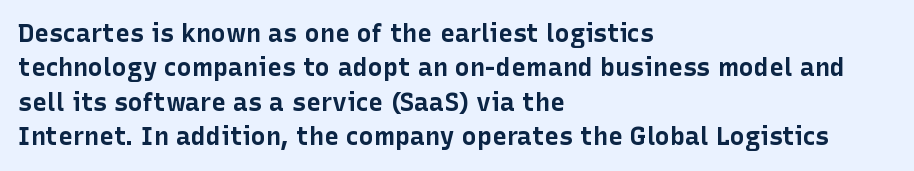
The image shows 25 px bold type, upright; set left-aligned, normal line spacing (1.38x), normal letter spacing, not underlined.
